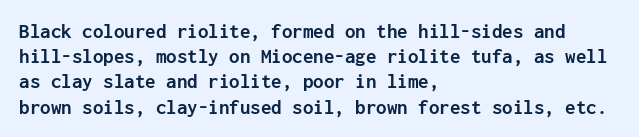
The image shows 21 px bold type, upright; set left-aligned, line spacing 1.2x, normal letter spacing, not underlined.
